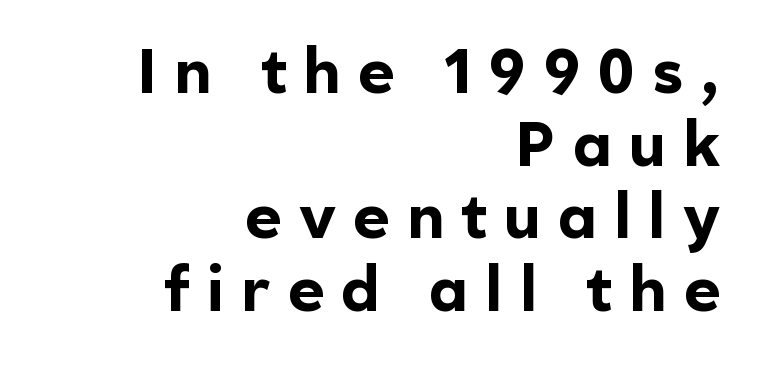
Q: Is the text bold? A: Yes.
Q: Is the text italic (slanted)? A: No, it is upright.
Q: Is the typeface a serif or a sans-serif typeface? A: Sans-serif.
Q: Is the text underlined? A: No.
Q: How is the paragraph aligned? A: Right-aligned.
Q: Is the spacing between letters normal or unusually wide? A: Unusually wide.
Q: Width (condensed, normal, or wide)? A: Normal.
Q: x-height? A: Medium.
Q: Monospaced? A: No.
